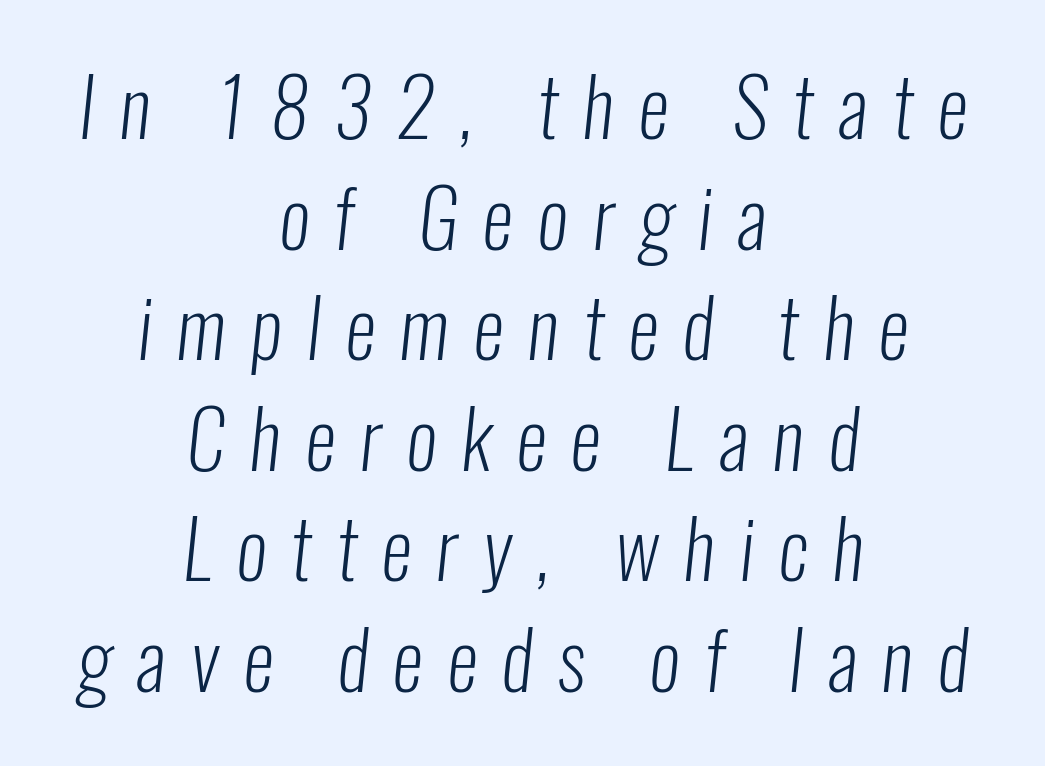
Leftover space on each line is divided equally before and after the words. Plain, unruled lines of type. The passage shown has open, widely tracked lettering throughout. A typesetter would call this proportional, since set widths differ per character. These glyphs show unthickened strokes, regular width or finer. What kind of face is this? One without serifs — a sans.
